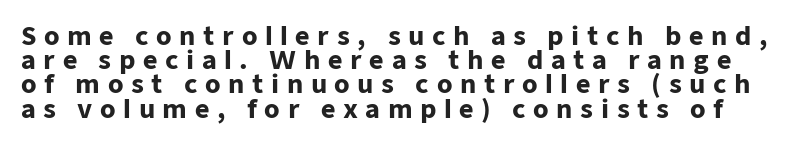
{"italic": "no", "bold": "yes", "underline": "no", "line_spacing": "tight", "line_spacing_ratio": 0.97, "letter_spacing": "wide", "letter_spacing_em": 0.3, "glyph_px": 25}
